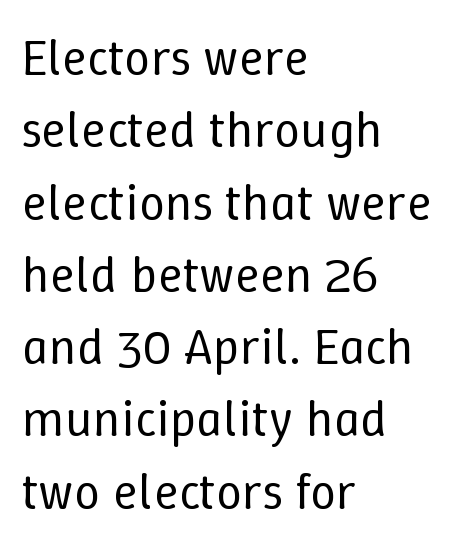
Note the varied advance widths — an 'i' is clearly narrower than an 'm'. This sample uses plain, unmodified letter spacing. Anything drawn beneath the words? Only blank space. Students, observe: this is what conventionally led text looks like. One-word summary of the alignment: left. Does the lettering tilt? It doesn't — this is upright.
